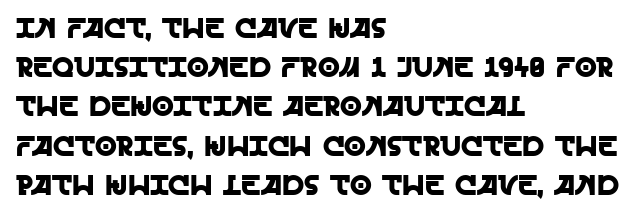
Q: Is the text italic (slanted)? A: No, it is upright.
Q: Is the typeface a serif or a sans-serif typeface? A: Sans-serif.
Q: Is the text underlined? A: No.
Q: How is the paragraph aligned? A: Left-aligned.
Q: Is the spacing between letters normal or unusually wide? A: Normal.
Q: Is the spacing between lines tight, normal or loose? A: Normal.
Q: Width (condensed, normal, or wide)? A: Normal.
Q: x-height? A: Large.
Q: Monospaced? A: No.
